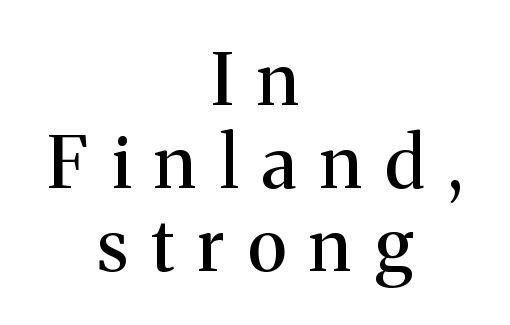
{"serif": "yes", "italic": "no", "width": "normal", "stroke_contrast": "medium", "x_height": "medium", "monospaced": "no", "underline": "no", "align": "center", "line_spacing": "tight", "line_spacing_ratio": 1.15, "letter_spacing": "wide", "letter_spacing_em": 0.33, "glyph_px": 72}
